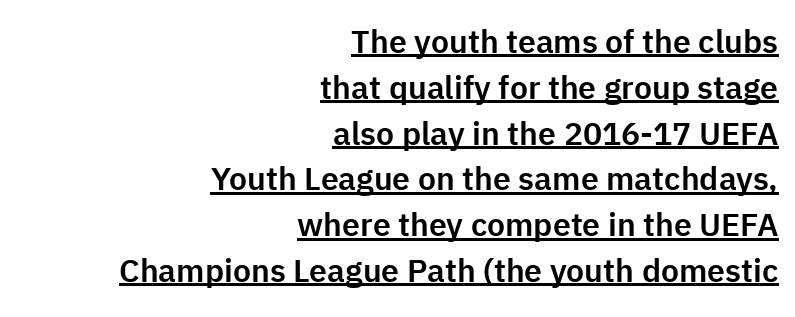
Q: Is the text italic (slanted)? A: No, it is upright.
Q: Is the typeface a serif or a sans-serif typeface? A: Sans-serif.
Q: Is the text underlined? A: Yes.
Q: How is the paragraph aligned? A: Right-aligned.
Q: Is the spacing between letters normal or unusually wide? A: Normal.
Q: Is the spacing between lines tight, normal or loose? A: Normal.
Q: Width (condensed, normal, or wide)? A: Normal.
Q: Stroke contrast? A: Low.
Q: x-height? A: Medium.
Q: Monospaced? A: No.
